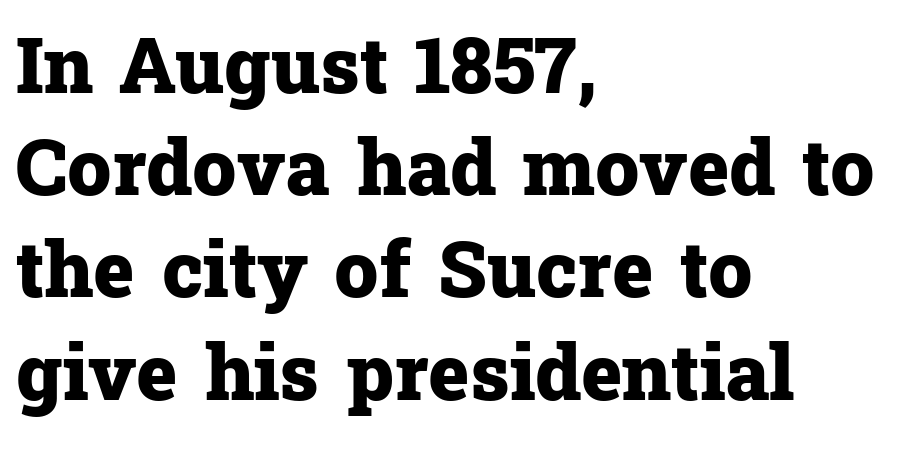
The image shows 78 px heavy serif type, upright; set left-aligned, normal line spacing (1.31x), normal letter spacing, not underlined; low stroke contrast and a medium x-height.
